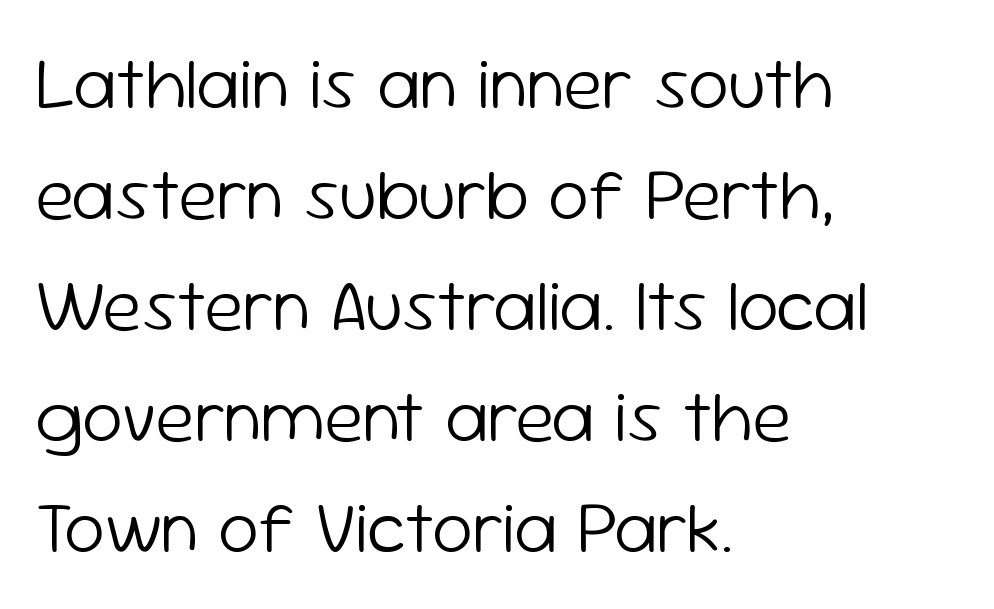
{"serif": "no", "italic": "no", "bold": "no", "weight": "light", "width": "normal", "stroke_contrast": "low", "x_height": "medium", "monospaced": "no", "underline": "no", "align": "left", "line_spacing": "normal", "line_spacing_ratio": 1.52, "letter_spacing": "normal", "letter_spacing_em": 0.0, "glyph_px": 73}
